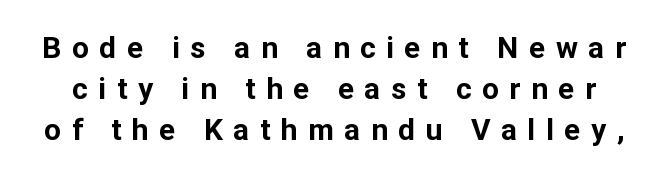
The image shows 30 px bold sans-serif type, upright; set normal line spacing (1.36x), unusually wide letter spacing (+0.35 em), not underlined; low stroke contrast and a medium x-height.
